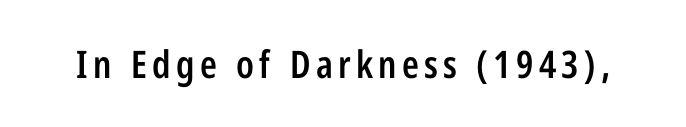
The letters stand straight up with perfectly vertical stems. These lines are composed in type without serifs. Typesetter's note: demi weight, one step under bold. The rendering uses natural spacing where letterforms have individual widths.
